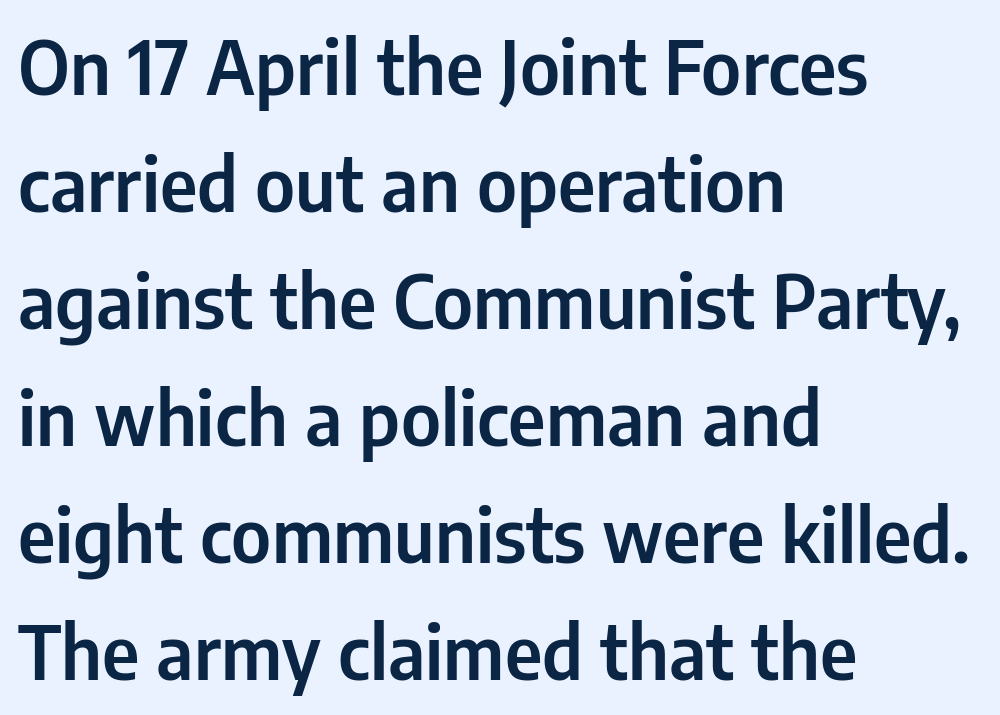
The image shows 74 px condensed sans-serif type, upright; set left-aligned, normal line spacing (1.58x), normal letter spacing, not underlined; low stroke contrast and a medium x-height.
